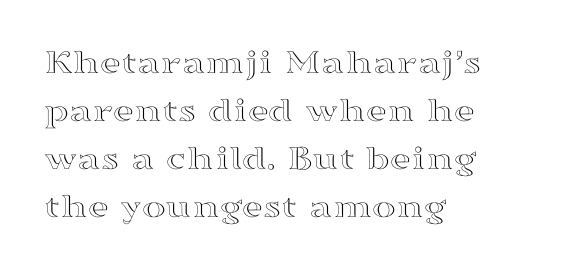
Words appear dense and cohesive because spacing is normal. Is there any slant? The stems are plumb. Casual observation: everything's shoved over to the left. The glyphs are unaccompanied by any horizontal stroke below them. The rendering uses natural spacing where letterforms have individual widths. The rows are spaced the way most documents space them.
